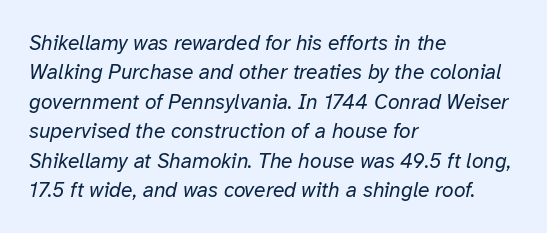
Q: Is the text bold? A: No.
Q: Is the text italic (slanted)? A: Yes, it leans right by about 12 degrees.
Q: Is the text underlined? A: No.
Q: How is the paragraph aligned? A: Left-aligned.
Q: Is the spacing between letters normal or unusually wide? A: Normal.
Q: Is the spacing between lines tight, normal or loose? A: Normal.
